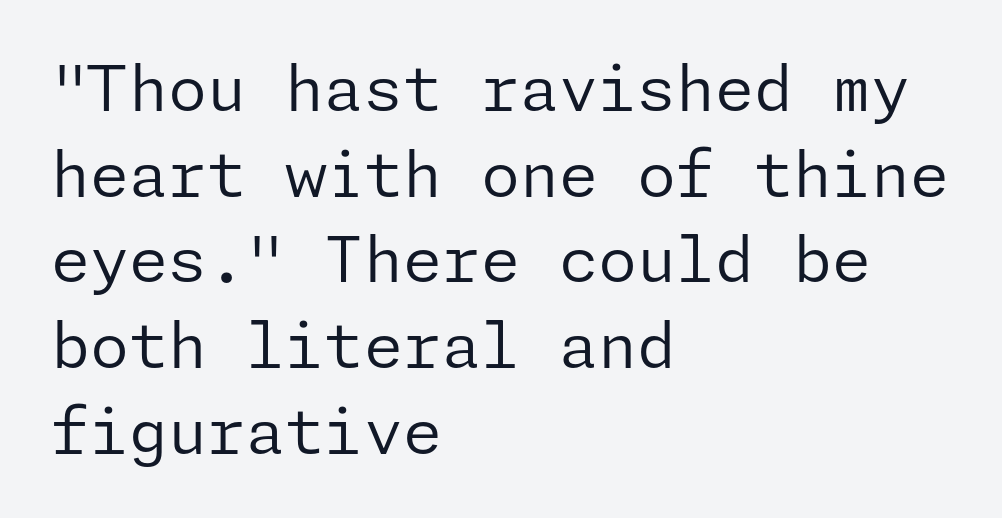
Q: Is the text bold? A: No.
Q: Is the text italic (slanted)? A: No, it is upright.
Q: Is the typeface a serif or a sans-serif typeface? A: Sans-serif.
Q: Is the text underlined? A: No.
Q: How is the paragraph aligned? A: Left-aligned.
Q: Is the spacing between letters normal or unusually wide? A: Normal.
Q: Is the spacing between lines tight, normal or loose? A: Normal.
Q: Width (condensed, normal, or wide)? A: Normal.
Q: Stroke contrast? A: Low.
Q: x-height? A: Medium.
